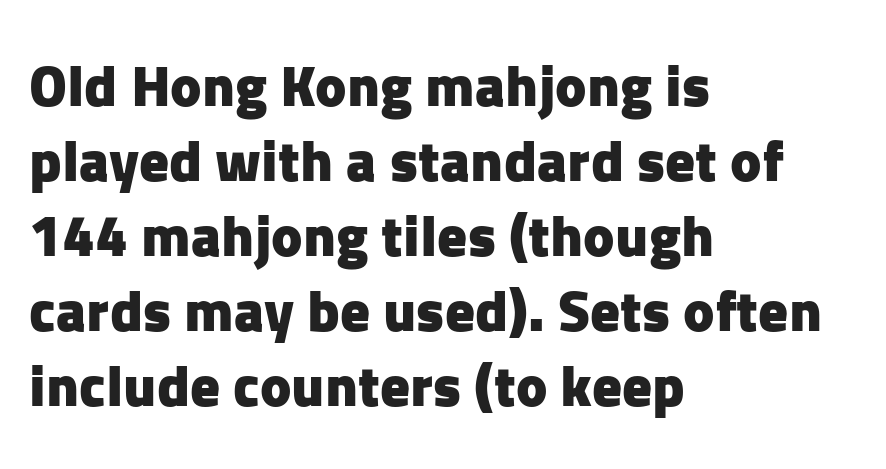
As a designer I'd log this as weight 700, bold. The face used here is rendered with its standard letterfit. These lines were composed using upright roman letters. Type without underlining. The typesetter chose a ragged-right arrangement here.
